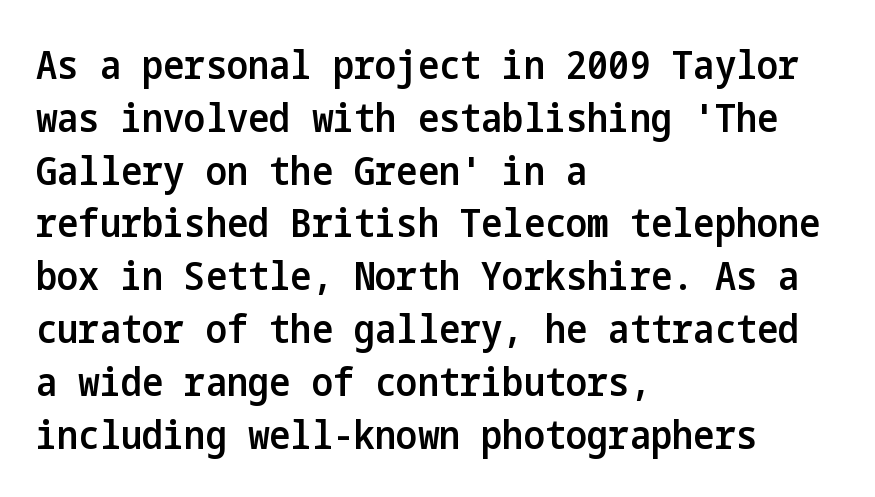
The image shows 40 px semibold, condensed sans-serif type, upright; set left-aligned, normal line spacing (1.32x), normal letter spacing, not underlined; low stroke contrast and a medium x-height.
